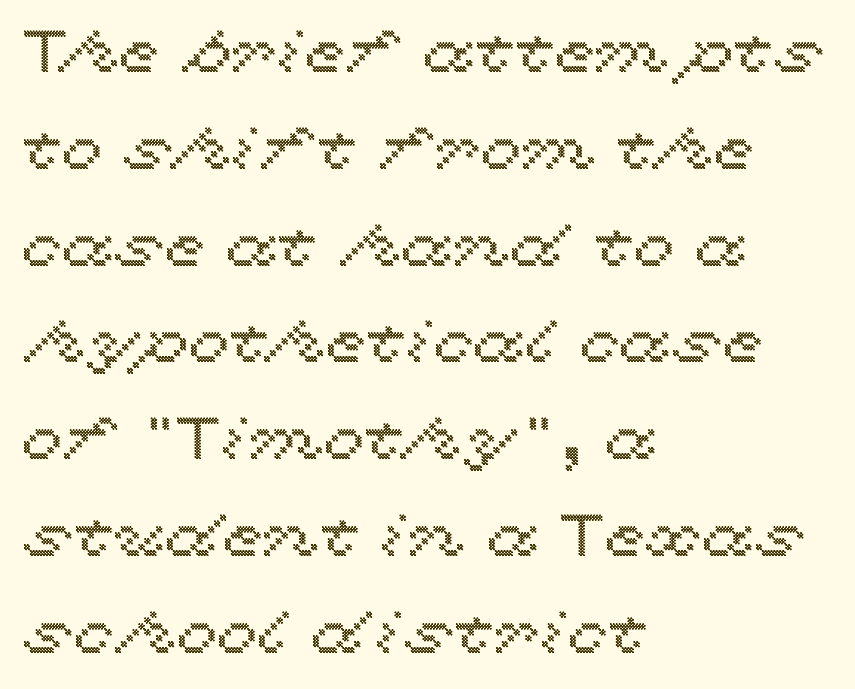
The image shows 59 px wide type; set left-aligned, normal line spacing (1.64x), normal letter spacing, not underlined; a medium x-height.
